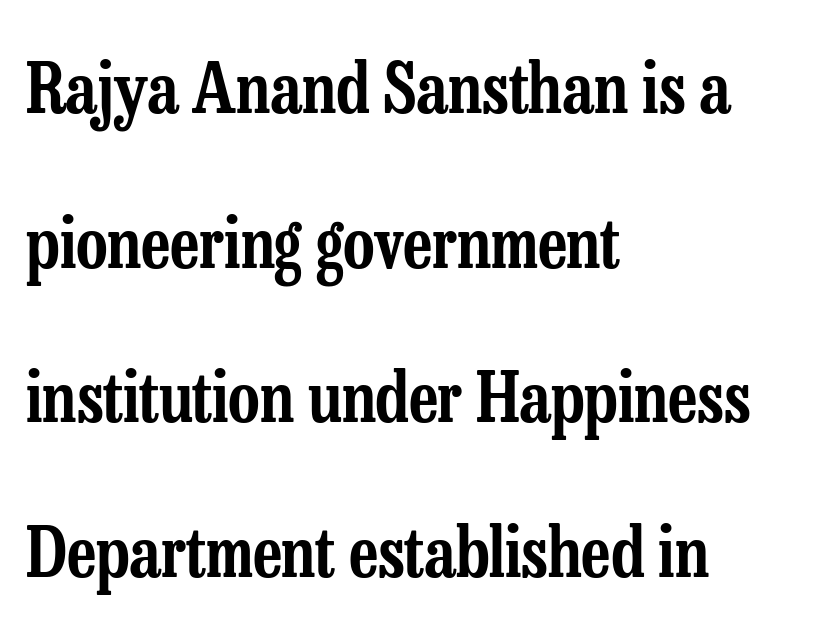
Tall strokes in this sample are plumb rather than angled. Leading: increased. Note the varied advance widths — an 'i' is clearly narrower than an 'm'. Classification — serif.
